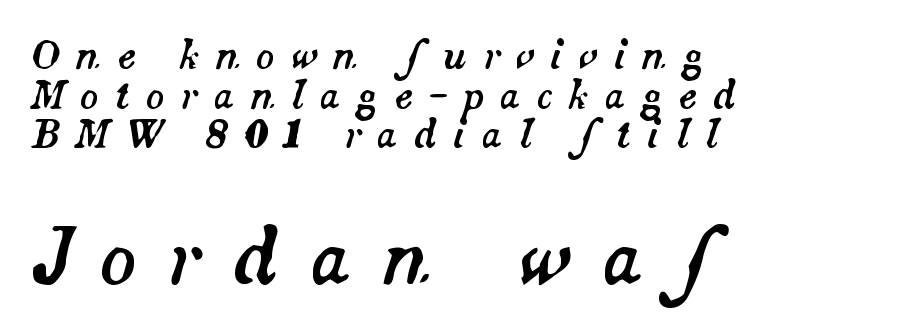
Q: Is the text italic (slanted)? A: Yes, it leans right by about 14 degrees.
Q: Is the text underlined? A: No.
Q: How is the paragraph aligned? A: Left-aligned.
Q: Is the spacing between letters normal or unusually wide? A: Unusually wide.
Q: Is the spacing between lines tight, normal or loose? A: Tight.
Q: Which block of text is set in a larger size, the first (top) or the second (bottom)? A: The second (bottom) one.
Q: Width (condensed, normal, or wide)? A: Normal.
Q: Stroke contrast? A: Medium.
Q: x-height? A: Small.
Q: Monospaced? A: No.
